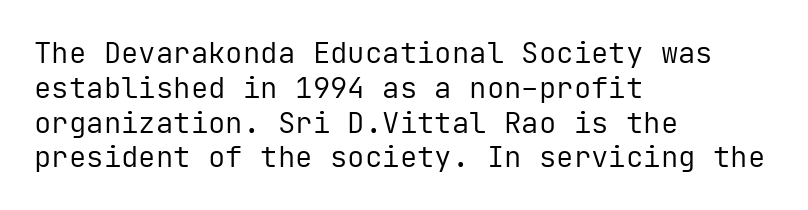
{"serif": "no", "italic": "no", "bold": "no", "weight": "regular", "width": "normal", "stroke_contrast": "low", "x_height": "medium", "monospaced": "yes", "underline": "no", "align": "left", "line_spacing_ratio": 1.2, "letter_spacing": "normal", "letter_spacing_em": 0.0, "glyph_px": 29}
